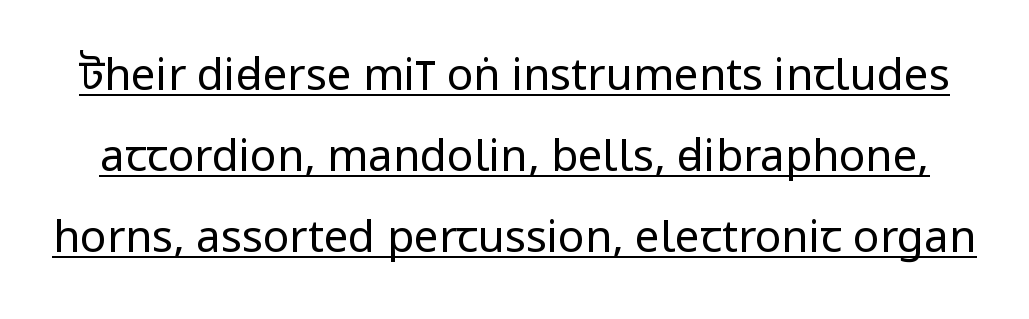
Q: Is the text bold? A: No.
Q: Is the text italic (slanted)? A: No, it is upright.
Q: Is the typeface a serif or a sans-serif typeface? A: Sans-serif.
Q: Is the text underlined? A: Yes.
Q: Is the spacing between letters normal or unusually wide? A: Normal.
Q: Width (condensed, normal, or wide)? A: Condensed.
Q: Stroke contrast? A: Low.
Q: x-height? A: Large.
Q: Monospaced? A: No.
